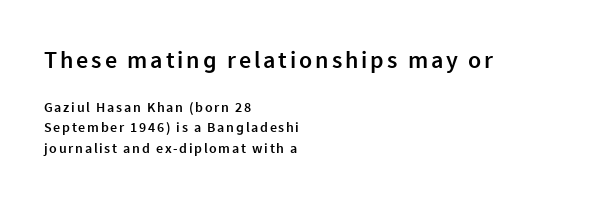
The lettering holds an erect, upright posture throughout. I'd describe the lettering as semibold — firm but not a full bold. The string is rendered with underlining switched off. Normally led — the rows are evenly, conventionally spaced. The first block has been scaled up relative to the second.
